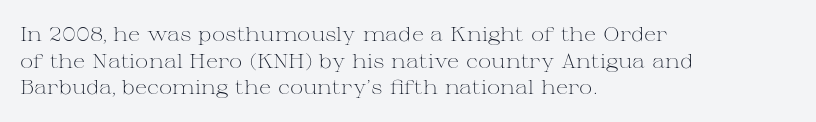
Does the copy run flush right? No — it runs flush left. The block of text has a typical density, with ordinary space between rows. This sample uses plain, unmodified letter spacing. The zone under the glyphs is completely vacant. A roman cut, with each character standing at attention. Stem width sits at or under what a default text font uses.
